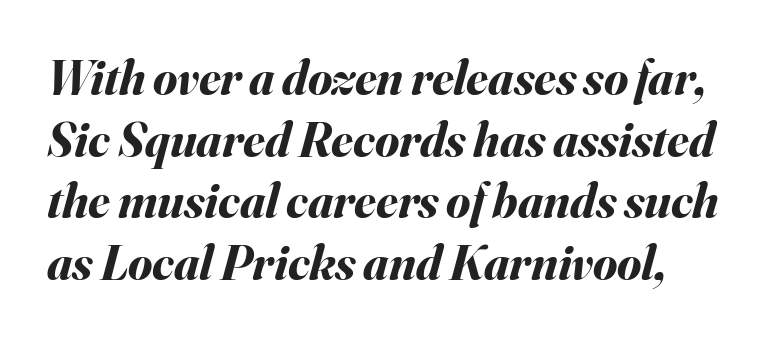
The image shows 49 px bold type, italic (leaning right); set normal line spacing (1.26x), normal letter spacing, not underlined; medium stroke contrast and a small x-height.
